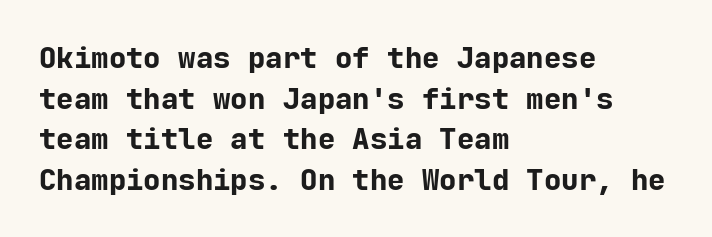
{"serif": "no", "italic": "no", "bold": "yes", "weight": "bold", "width": "normal", "stroke_contrast": "low", "x_height": "medium", "monospaced": "yes", "underline": "no", "align": "left", "line_spacing": "normal", "line_spacing_ratio": 1.4, "letter_spacing": "normal", "letter_spacing_em": 0.0, "glyph_px": 29}
